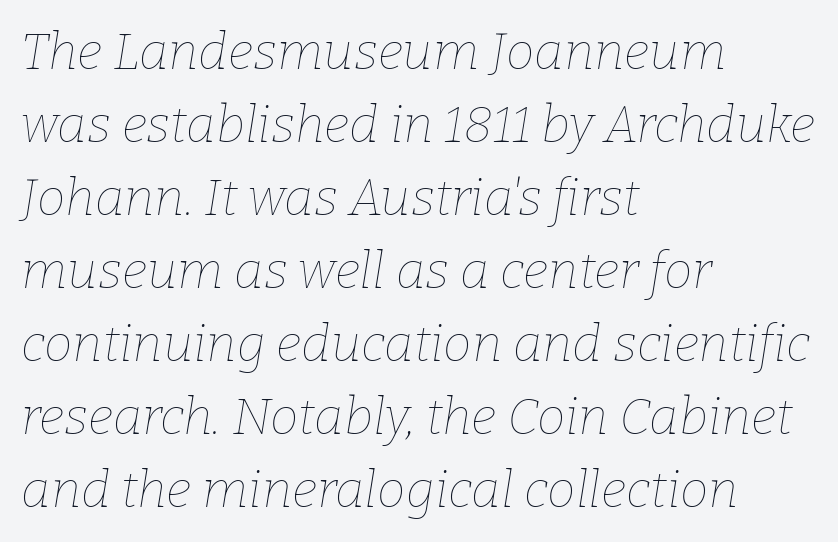
Letter spacing: default. When letters slant like this, we call the style italic. The face looks like a standard text weight, possibly lighter. Note the varied advance widths — an 'i' is clearly narrower than an 'm'. The passage shown stacks its lines at a standard gap. Each row of text sits above clean, open space.
